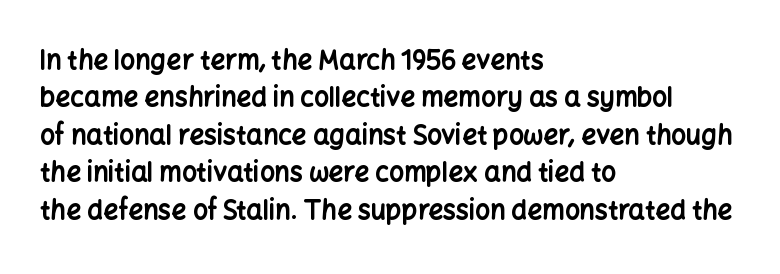
Q: Is the text bold? A: Yes.
Q: Is the text italic (slanted)? A: No, it is upright.
Q: Is the text underlined? A: No.
Q: How is the paragraph aligned? A: Left-aligned.
Q: Is the spacing between letters normal or unusually wide? A: Normal.
Q: Is the spacing between lines tight, normal or loose? A: Normal.
